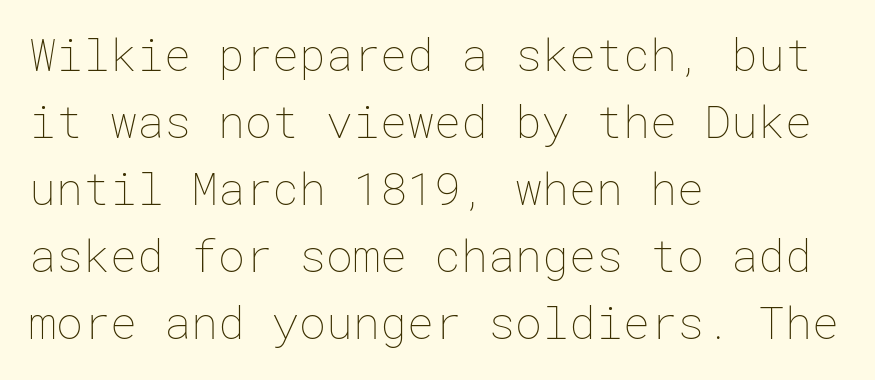
The image shows 45 px thin type, upright; set left-aligned, normal line spacing (1.49x), normal letter spacing, not underlined; low stroke contrast and a medium x-height.
